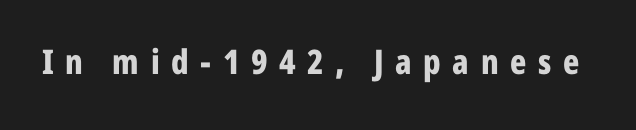
{"serif": "no", "italic": "no", "bold": "yes", "weight": "bold", "width": "condensed", "stroke_contrast": "low", "x_height": "medium", "monospaced": "no", "underline": "no", "letter_spacing": "wide", "letter_spacing_em": 0.34, "glyph_px": 34}
